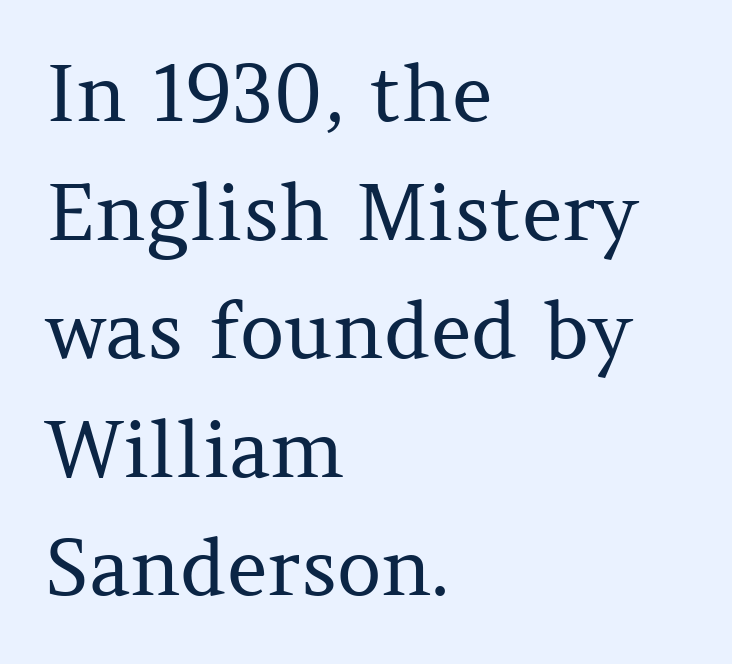
{"serif": "yes", "italic": "no", "bold": "no", "weight": "regular", "width": "normal", "stroke_contrast": "medium", "x_height": "medium", "monospaced": "no", "underline": "no", "align": "left", "line_spacing": "normal", "line_spacing_ratio": 1.52, "letter_spacing": "normal", "letter_spacing_em": 0.0, "glyph_px": 78}
